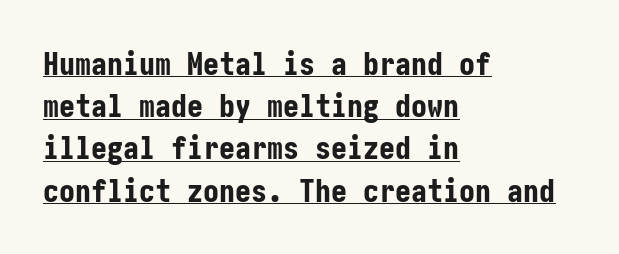
The image shows 32 px bold, condensed sans-serif type, upright; set left-aligned, normal line spacing (1.32x), normal letter spacing, underlined; low stroke contrast and a medium x-height.
